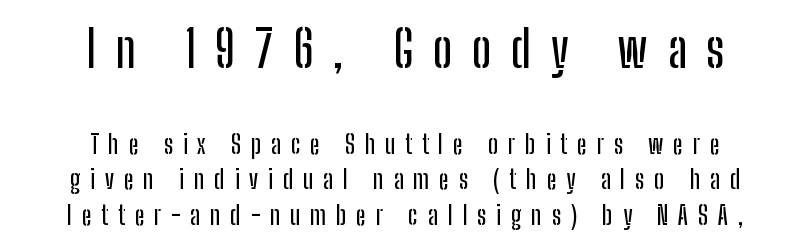
The image shows 51 px condensed sans-serif type, upright; set centered, normal line spacing (1.37x), unusually wide letter spacing (+0.38 em), not underlined; the first (top) block is 1.96x larger; low stroke contrast and a medium x-height.
